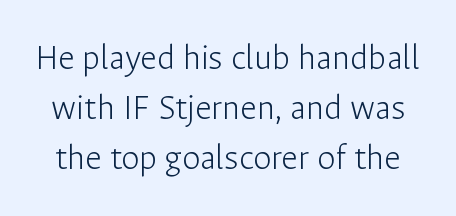
Q: Is the text bold? A: No.
Q: Is the text italic (slanted)? A: No, it is upright.
Q: Is the typeface a serif or a sans-serif typeface? A: Sans-serif.
Q: Is the text underlined? A: No.
Q: Is the spacing between letters normal or unusually wide? A: Normal.
Q: Is the spacing between lines tight, normal or loose? A: Normal.
Q: Width (condensed, normal, or wide)? A: Normal.
Q: Stroke contrast? A: Low.
Q: x-height? A: Medium.
Q: Monospaced? A: No.
